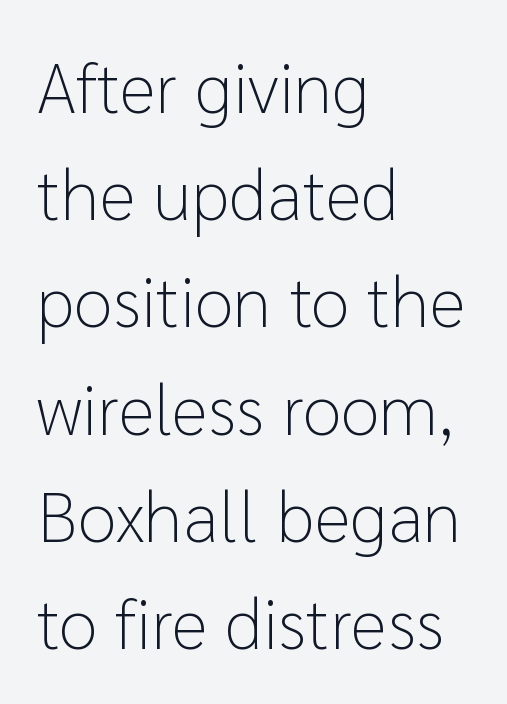
The specimen omits any rule beneath the text block's lines. Nothing unusual about the tracking: characters are spaced as the font intends. Classification — sans serif. Each line starts at the same left margin while the right side varies. On a weight scale, this lands at 450 or below. Ordinary non-slanted type is in use.
